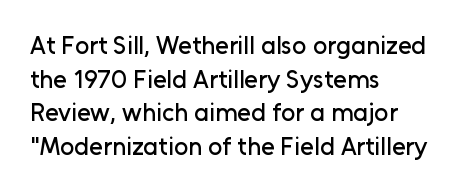
{"italic": "no", "underline": "no", "align": "left", "line_spacing": "normal", "line_spacing_ratio": 1.35, "letter_spacing": "normal", "letter_spacing_em": 0.0, "glyph_px": 25}
